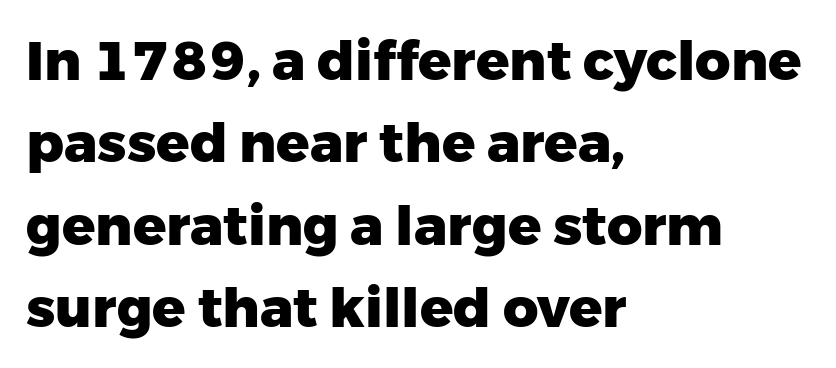
The image shows 55 px heavy sans-serif type, upright; set left-aligned, normal line spacing (1.5x), normal letter spacing, not underlined; low stroke contrast and a medium x-height.
